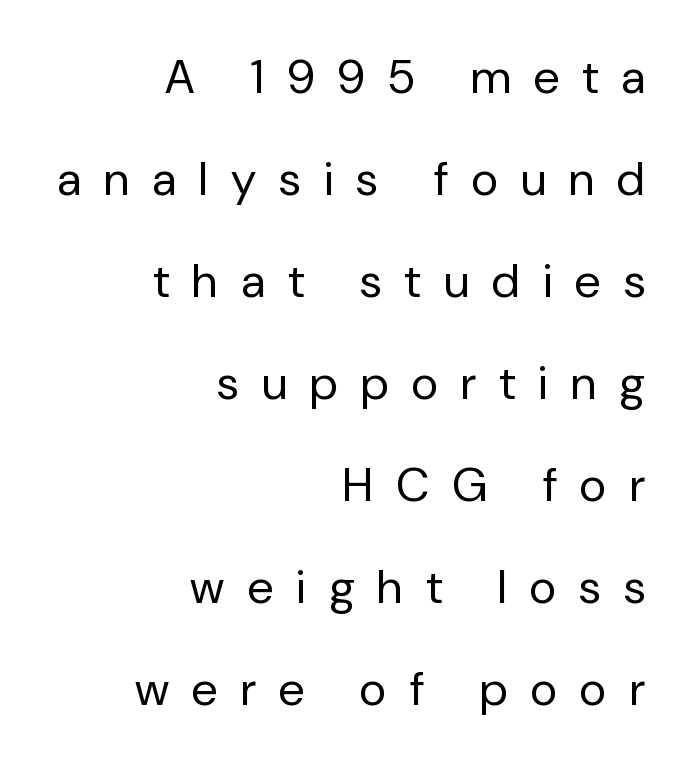
You could not count columns in this text — the font is proportionally spaced. Weight: in the light-to-regular range. It's the straight-up-and-down kind of type. Look at the tracking — it's clearly loosened, letters drifting apart.
